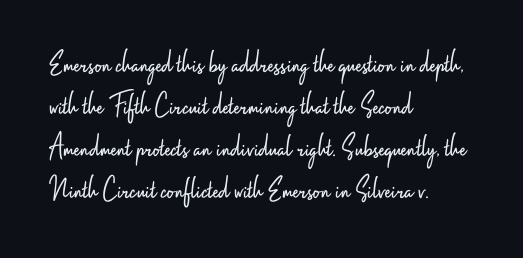
Q: Is the text bold? A: No.
Q: Is the text italic (slanted)? A: Yes.
Q: Is the typeface a serif or a sans-serif typeface? A: Sans-serif.
Q: Is the text underlined? A: No.
Q: How is the paragraph aligned? A: Left-aligned.
Q: Is the spacing between letters normal or unusually wide? A: Normal.
Q: Is the spacing between lines tight, normal or loose? A: Normal.
Q: Width (condensed, normal, or wide)? A: Condensed.
Q: Stroke contrast? A: Low.
Q: x-height? A: Small.
Q: Monospaced? A: No.
